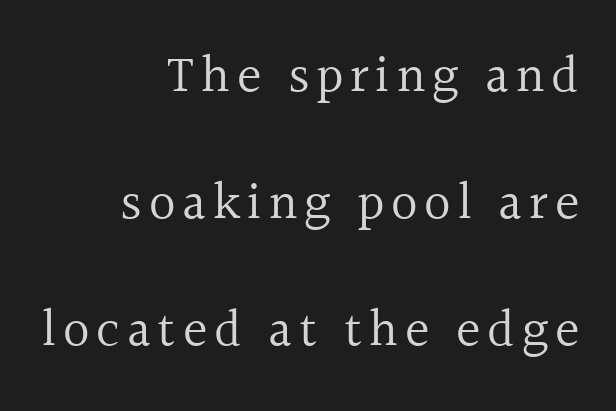
Q: Is the text bold? A: No.
Q: Is the text italic (slanted)? A: No, it is upright.
Q: Is the typeface a serif or a sans-serif typeface? A: Serif.
Q: Is the text underlined? A: No.
Q: How is the paragraph aligned? A: Right-aligned.
Q: Is the spacing between lines tight, normal or loose? A: Loose.
Q: Width (condensed, normal, or wide)? A: Normal.
Q: x-height? A: Medium.
Q: Monospaced? A: No.
